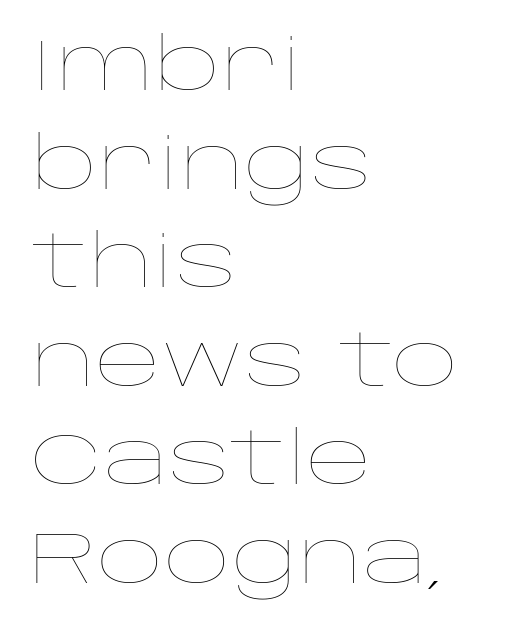
The image shows 73 px thin, wide type, upright; set left-aligned, normal line spacing (1.35x), normal letter spacing, not underlined; low stroke contrast and a large x-height.
